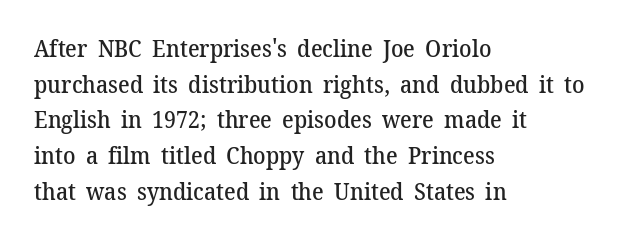
{"italic": "no", "bold": "semi", "underline": "no", "align": "left", "line_spacing": "normal", "line_spacing_ratio": 1.55, "letter_spacing": "normal", "letter_spacing_em": 0.0, "glyph_px": 23}
